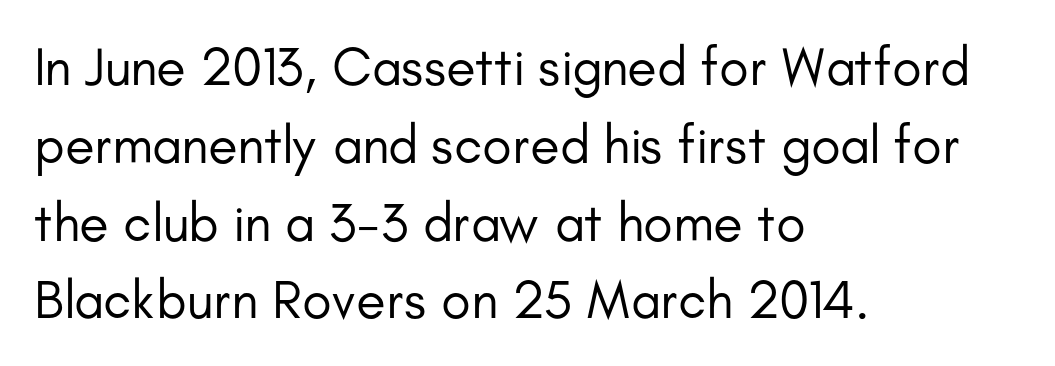
{"serif": "no", "italic": "no", "bold": "no", "weight": "regular", "width": "normal", "stroke_contrast": "low", "x_height": "small", "monospaced": "no", "underline": "no", "align": "left", "line_spacing": "normal", "line_spacing_ratio": 1.44, "letter_spacing": "normal", "letter_spacing_em": 0.0, "glyph_px": 54}
